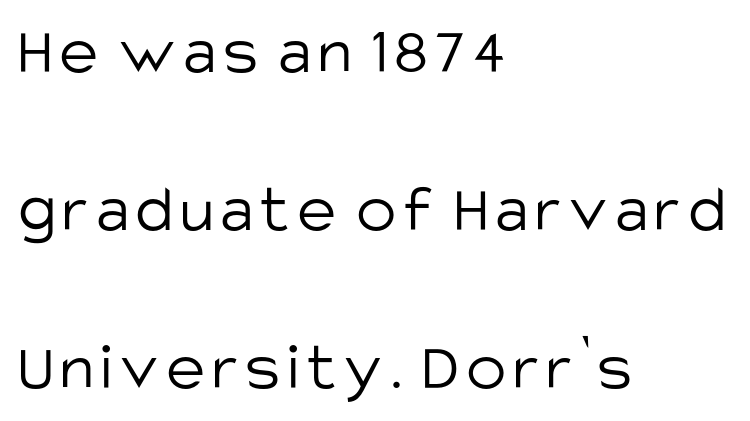
Q: Is the text bold? A: No.
Q: Is the text italic (slanted)? A: No, it is upright.
Q: Is the typeface a serif or a sans-serif typeface? A: Sans-serif.
Q: Is the text underlined? A: No.
Q: How is the paragraph aligned? A: Left-aligned.
Q: Is the spacing between lines tight, normal or loose? A: Loose.
Q: Width (condensed, normal, or wide)? A: Normal.
Q: Stroke contrast? A: Low.
Q: x-height? A: Large.
Q: Monospaced? A: No.
